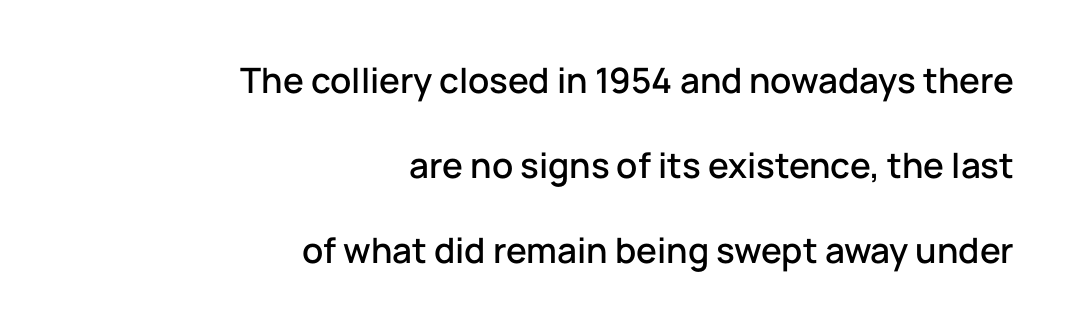
Note the varied advance widths — an 'i' is clearly narrower than an 'm'. The area under the type is left untouched. Posture: upright roman. Is this a sans? Yes — the strokes have no serifs.
